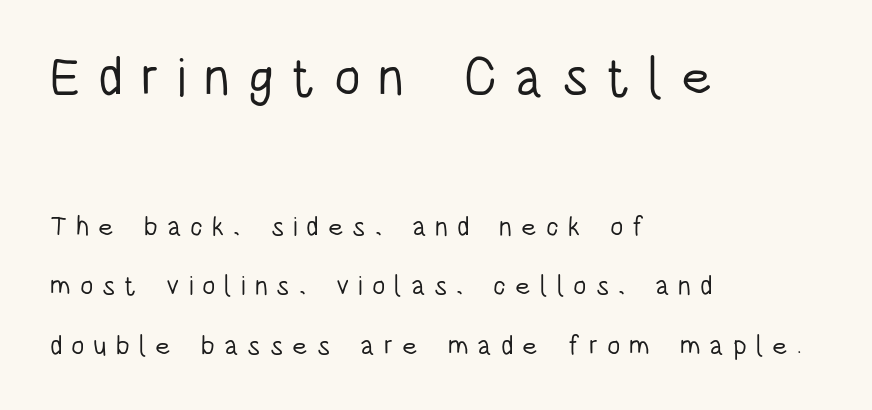
A typesetter would call this proportional, since set widths differ per character. Rows of type keep a wide berth in the vertical direction. The letters look calm and open, with moderate or lighter stems. Descenders are the only things crossing below the line.
